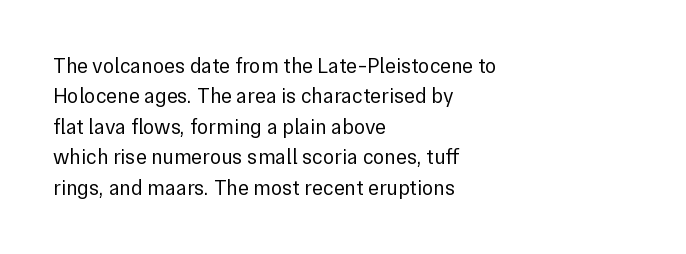
{"italic": "no", "bold": "no", "underline": "no", "align": "left", "line_spacing": "normal", "line_spacing_ratio": 1.45, "letter_spacing": "normal", "letter_spacing_em": 0.0, "glyph_px": 21}
